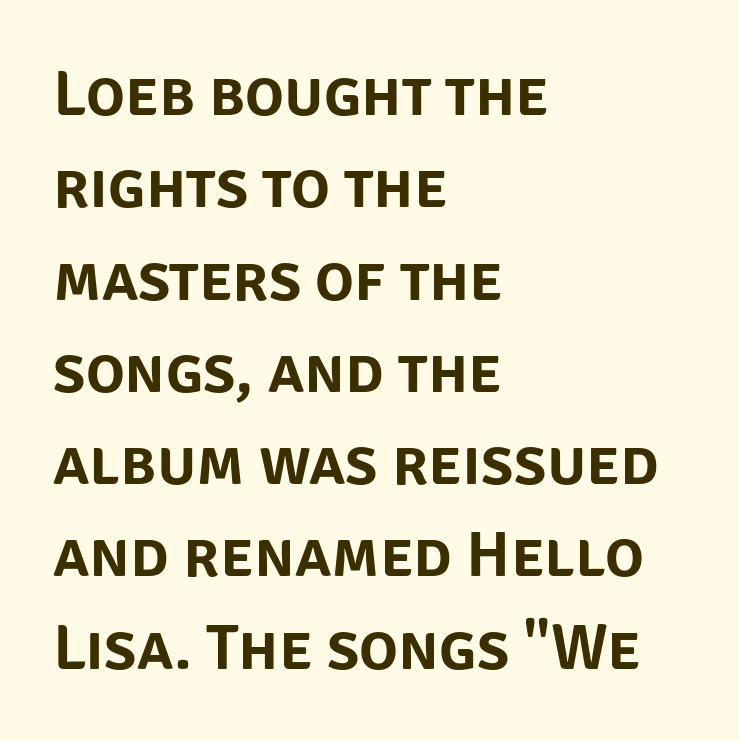
These lines are set flush left with a ragged right edge. I'd call this a sans setting — the letters go barefoot. Nope, not italic — everything's standing straight. A typesetter would call this proportional, since set widths differ per character. Is the letter spacing exaggerated? No — it looks like the ordinary default. No word sits above an underline.
